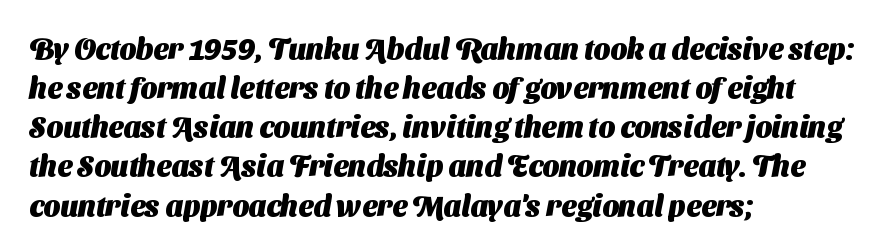
Q: Is the text bold? A: Yes.
Q: Is the typeface a serif or a sans-serif typeface? A: Sans-serif.
Q: Is the text underlined? A: No.
Q: How is the paragraph aligned? A: Left-aligned.
Q: Is the spacing between letters normal or unusually wide? A: Normal.
Q: Is the spacing between lines tight, normal or loose? A: Normal.
Q: Width (condensed, normal, or wide)? A: Normal.
Q: Stroke contrast? A: Medium.
Q: x-height? A: Medium.
Q: Monospaced? A: No.
